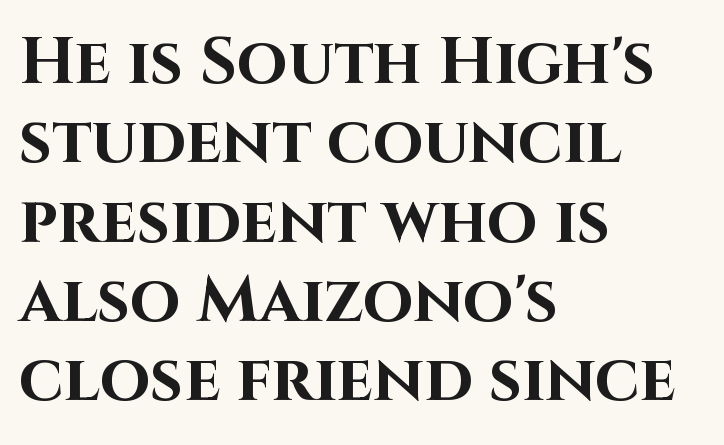
The image shows 65 px bold sans-serif type, upright; set left-aligned, line spacing 1.22x, normal letter spacing, not underlined; high stroke contrast and a large x-height.
